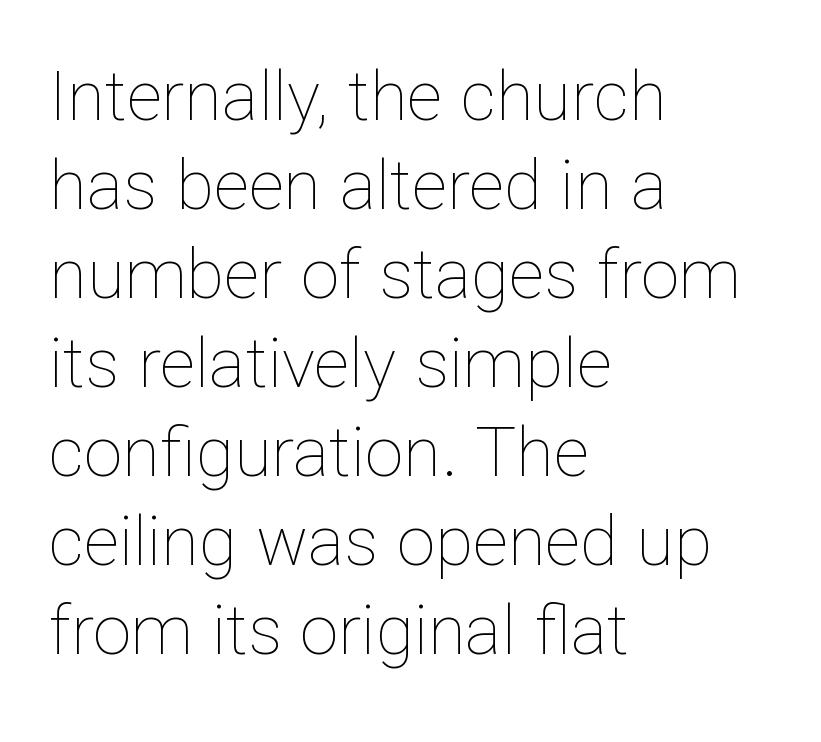
The image shows 69 px thin type, upright; set left-aligned, normal line spacing (1.29x), normal letter spacing, not underlined; low stroke contrast and a medium x-height.
